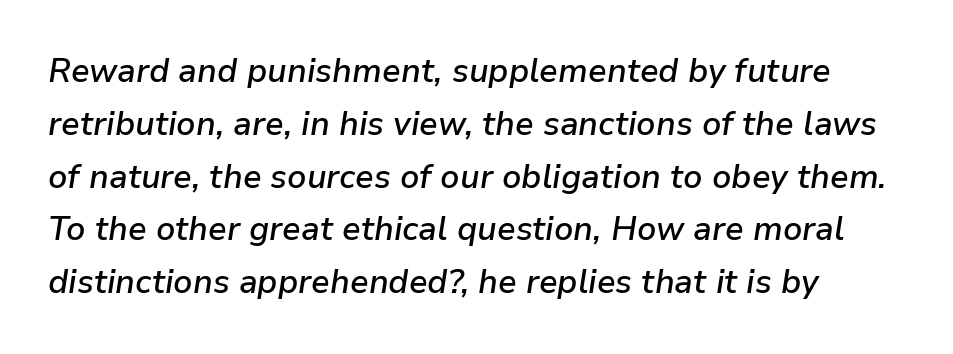
{"italic": "yes", "lean": "right", "slant_degrees": 9, "bold": "semi", "weight": "semibold", "width": "normal", "stroke_contrast": "low", "x_height": "medium", "monospaced": "no", "underline": "no", "align": "left", "line_spacing": "normal", "line_spacing_ratio": 1.6, "letter_spacing": "normal", "letter_spacing_em": 0.0, "glyph_px": 33}
